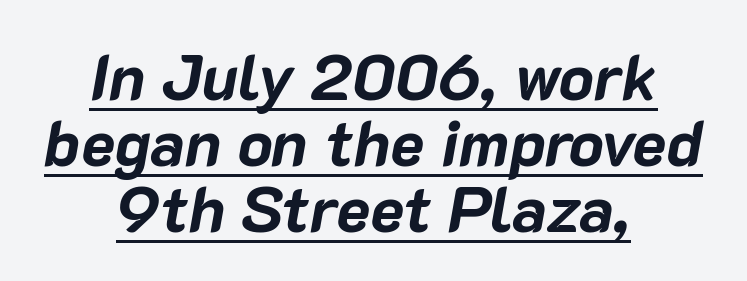
Q: Is the text bold? A: Yes.
Q: Is the text italic (slanted)? A: Yes, it leans right by about 10 degrees.
Q: Is the text underlined? A: Yes.
Q: How is the paragraph aligned? A: Centered.
Q: Is the spacing between letters normal or unusually wide? A: Normal.
Q: Is the spacing between lines tight, normal or loose? A: Tight.
Q: Width (condensed, normal, or wide)? A: Normal.
Q: Stroke contrast? A: Low.
Q: x-height? A: Medium.
Q: Monospaced? A: No.
